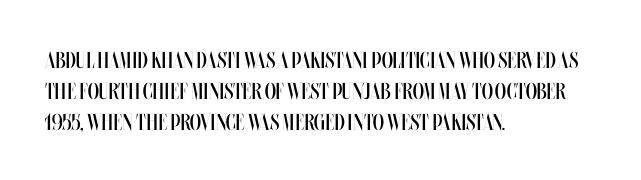
Descenders are the only things crossing below the line. The font sits on the lighter half of the weight spectrum, regular included. Does the copy run flush right? No — it runs flush left. Vertically, the passage feels balanced, rows spaced as you'd expect.
